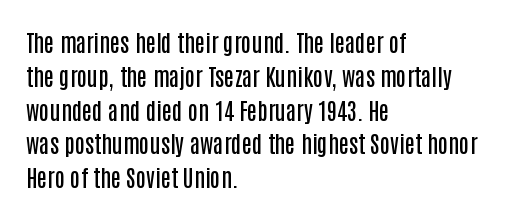
Q: Is the text bold? A: Semi-bold.
Q: Is the text italic (slanted)? A: No, it is upright.
Q: Is the text underlined? A: No.
Q: How is the paragraph aligned? A: Left-aligned.
Q: Is the spacing between letters normal or unusually wide? A: Normal.
Q: Is the spacing between lines tight, normal or loose? A: Normal.
